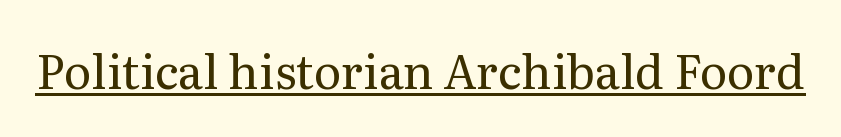
The image shows 47 px regular-weight serif type, upright; set normal letter spacing, underlined; medium stroke contrast and a medium x-height.
